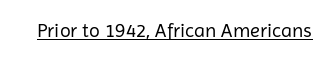
{"italic": "no", "bold": "no", "underline": "yes", "letter_spacing": "normal", "letter_spacing_em": 0.0, "glyph_px": 20}
